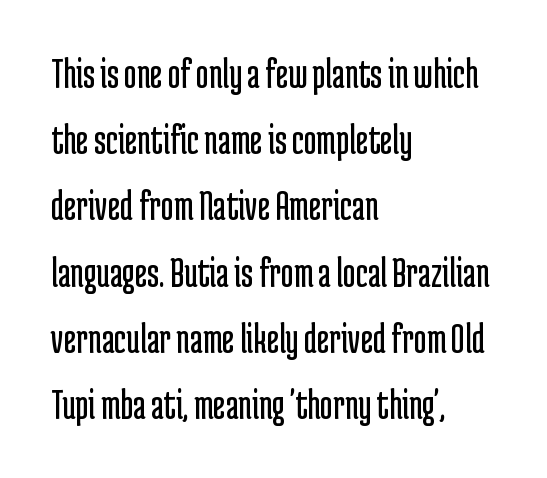
Short note: letters normally spaced. Every row of glyphs begins at an identical x-position on the left. Descenders are the only things crossing below the line. Font category for this specimen: sans-serif. Stems and bowls with no extra thickness — not bold.
